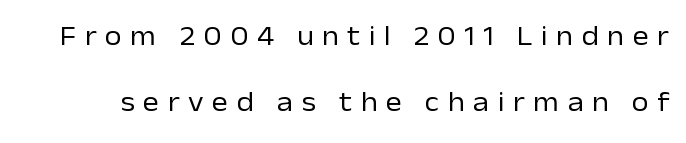
The specimen reads as upright at a glance. The passage shown stacks its lines with a broad gap. Stroke thickness stays within the range of a standard reading face or lighter. Descender tails drop into unmarked territory. Compared with typical body copy, the letter spacing here is much looser.
